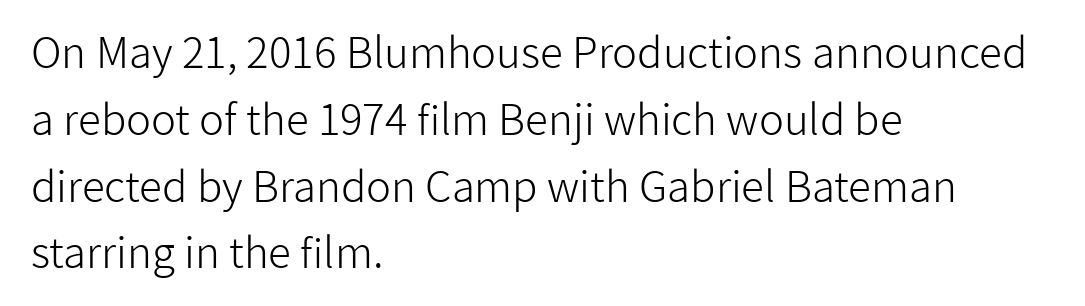
A light-to-regular cut is what we see here. Proportional: the letters do not fall into vertical columns. To sum up the face: it is a sans, with no serifs. If you measured baseline to baseline, you'd find a middling distance. Italic: no, the glyphs are upright roman. Short note: letters normally spaced.
